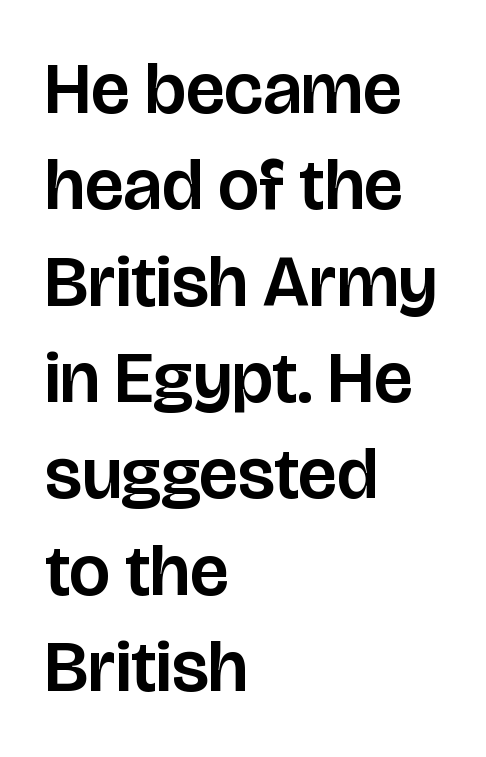
The image shows 73 px sans-serif type, upright; set left-aligned, normal line spacing (1.32x), normal letter spacing, not underlined; low stroke contrast and a large x-height.
